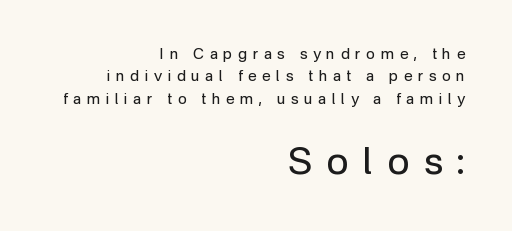
The image shows 38 px regular-weight sans-serif type, upright; set right-aligned, normal line spacing (1.49x), unusually wide letter spacing (+0.38 em), not underlined; the second (bottom) block is 2.53x larger; low stroke contrast and a medium x-height.
